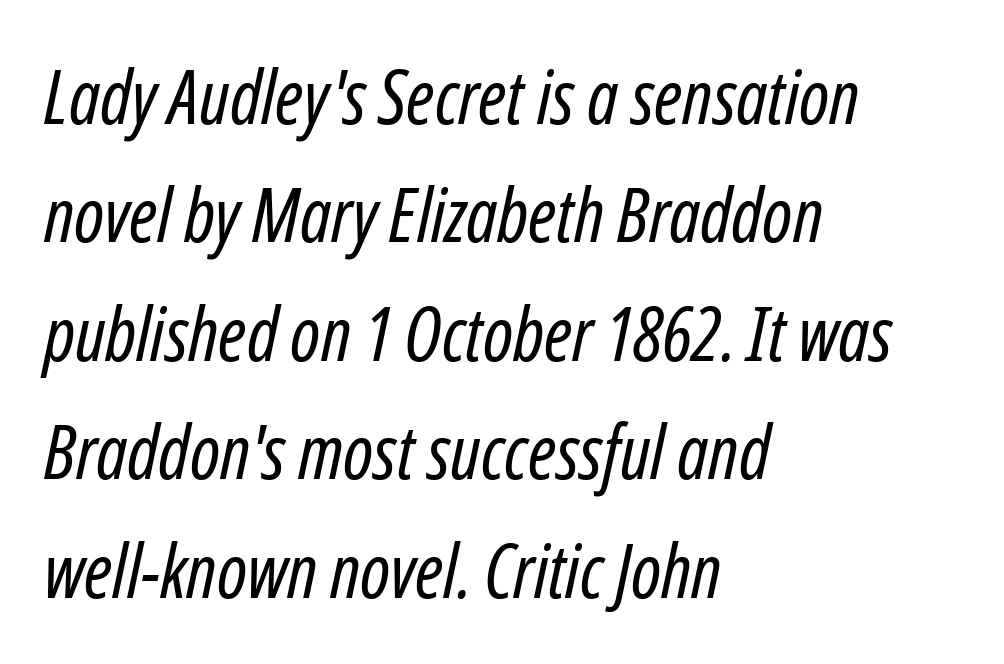
Italic? Definitely — the glyphs are oblique. Which margin do the lines hug? The left one — the right edge is uneven. Default kerning and tracking; the words read as compact shapes. Compared with a typical body face, this is equally light or lighter still. Only glyphs here, with clear space below each row. The leading is moderate, giving the passage an even texture.
